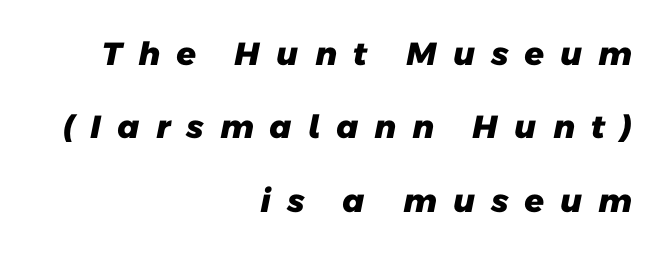
{"serif": "no", "bold": "yes", "weight": "heavy", "width": "normal", "stroke_contrast": "low", "x_height": "medium", "monospaced": "no", "underline": "no", "align": "right", "line_spacing": "loose", "line_spacing_ratio": 2.29, "letter_spacing": "wide", "letter_spacing_em": 0.47, "glyph_px": 32}
